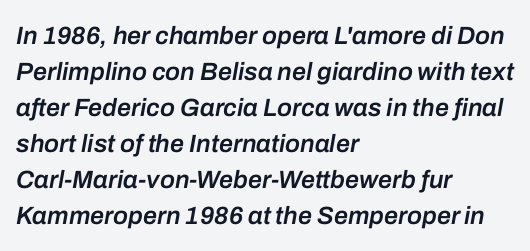
Q: Is the text bold? A: Semi-bold.
Q: Is the text italic (slanted)? A: Yes, it leans right by about 10 degrees.
Q: Is the text underlined? A: No.
Q: How is the paragraph aligned? A: Left-aligned.
Q: Is the spacing between letters normal or unusually wide? A: Normal.
Q: Is the spacing between lines tight, normal or loose? A: Normal.
